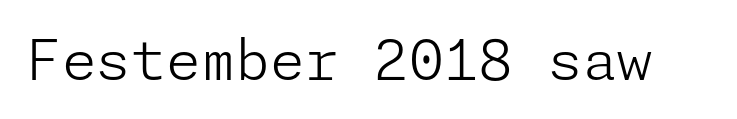
{"serif": "no", "italic": "no", "bold": "no", "weight": "light", "width": "normal", "stroke_contrast": "low", "x_height": "medium", "underline": "no", "letter_spacing": "normal", "letter_spacing_em": 0.0, "glyph_px": 56}
